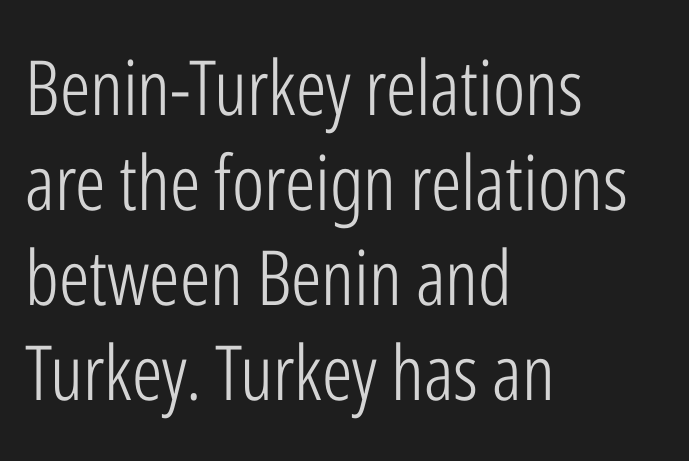
{"serif": "no", "italic": "no", "bold": "no", "weight": "light", "width": "condensed", "stroke_contrast": "low", "x_height": "medium", "monospaced": "no", "underline": "no", "align": "left", "line_spacing": "normal", "line_spacing_ratio": 1.25, "letter_spacing": "normal", "letter_spacing_em": 0.0, "glyph_px": 76}
